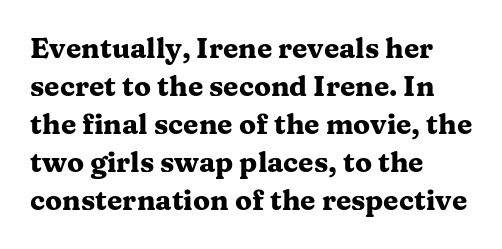
Q: Is the text bold? A: Yes.
Q: Is the text italic (slanted)? A: No, it is upright.
Q: Is the typeface a serif or a sans-serif typeface? A: Serif.
Q: Is the text underlined? A: No.
Q: How is the paragraph aligned? A: Left-aligned.
Q: Is the spacing between letters normal or unusually wide? A: Normal.
Q: Is the spacing between lines tight, normal or loose? A: Normal.
Q: Width (condensed, normal, or wide)? A: Wide.
Q: Stroke contrast? A: Medium.
Q: x-height? A: Medium.
Q: Monospaced? A: No.
